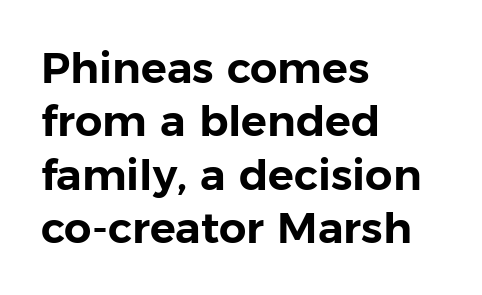
{"serif": "no", "italic": "no", "width": "normal", "stroke_contrast": "low", "x_height": "medium", "monospaced": "no", "underline": "no", "align": "left", "line_spacing_ratio": 1.24, "letter_spacing": "normal", "letter_spacing_em": 0.0, "glyph_px": 43}
